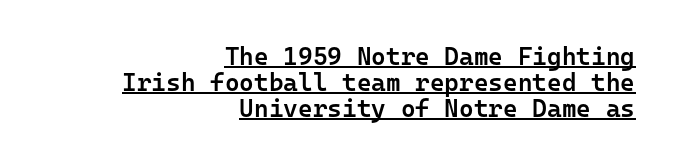
The image shows 25 px text type, upright; set right-aligned, tight line spacing (1.04x), normal letter spacing, underlined.
